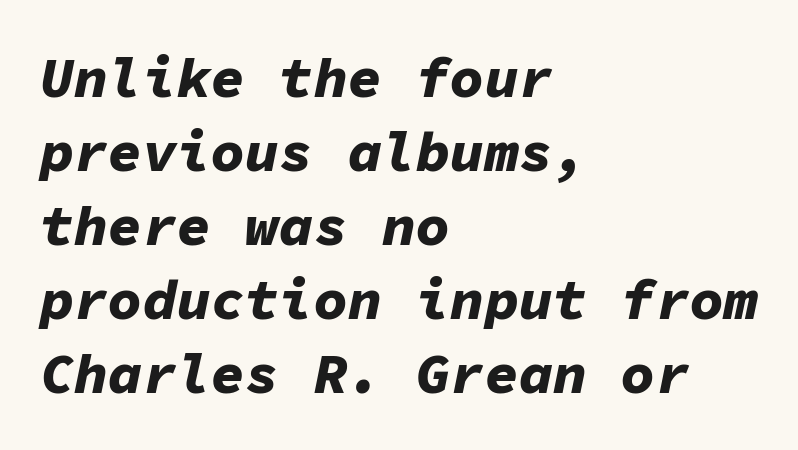
The image shows 57 px bold type, italic (leaning right), monospaced; set left-aligned, normal line spacing (1.3x), normal letter spacing, not underlined; low stroke contrast and a medium x-height.
